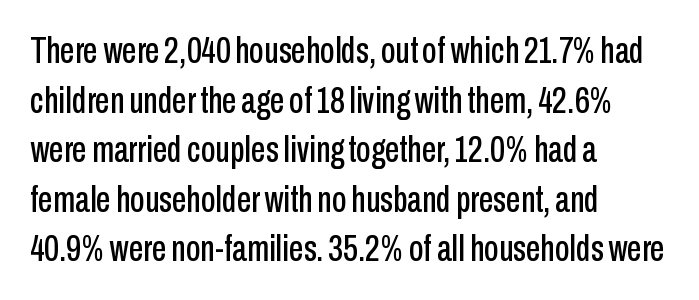
The image shows 37 px condensed sans-serif type, upright; set left-aligned, normal line spacing (1.34x), normal letter spacing, not underlined; low stroke contrast and a medium x-height.
